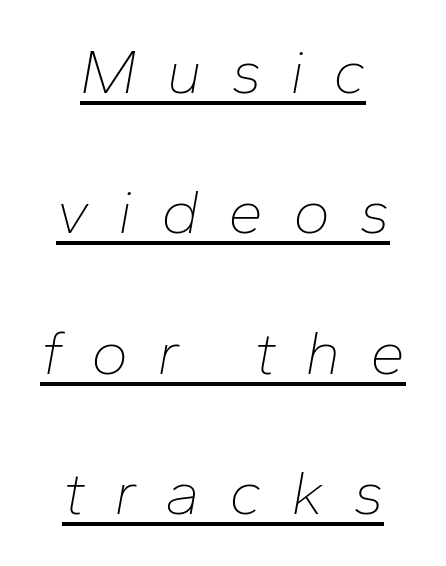
This is oblique type, the kind used for emphasis or titles. Is the type heavy? It reads as light-to-regular instead. Glance below the letters and you will spot a drawn line. Summary of vertical rhythm: relaxed, with wide interline spacing. Each word looks stretched out because of the extra space between its letters.
